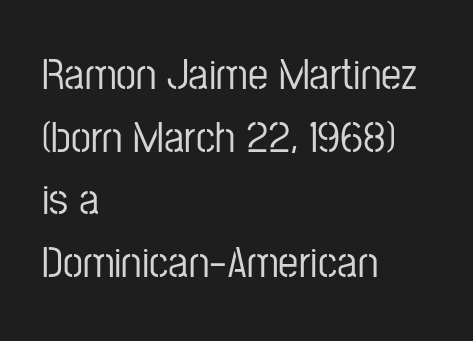
Whoever set this chose a conventional vertical rhythm. What stands out about the letter spacing? Nothing — it is the standard amount. Descenders are the only things crossing below the line. One-word summary of the alignment: left. Style check: upright. Is this a fixed-width face? No — the glyphs have proportional, varying widths.
